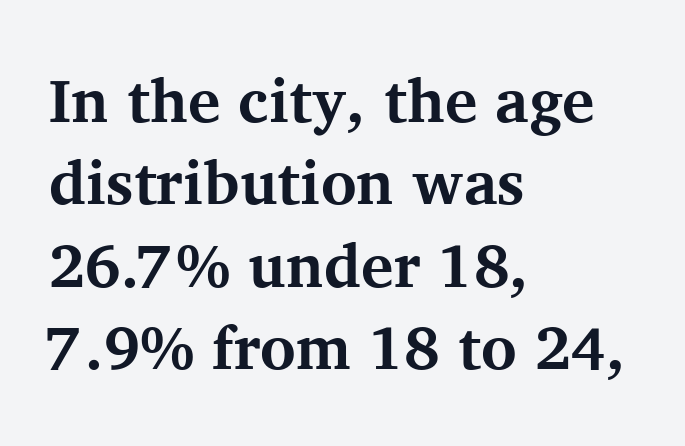
Q: Is the text bold? A: Yes.
Q: Is the text italic (slanted)? A: No, it is upright.
Q: Is the typeface a serif or a sans-serif typeface? A: Serif.
Q: Is the text underlined? A: No.
Q: How is the paragraph aligned? A: Left-aligned.
Q: Is the spacing between letters normal or unusually wide? A: Normal.
Q: Is the spacing between lines tight, normal or loose? A: Normal.
Q: Width (condensed, normal, or wide)? A: Normal.
Q: Stroke contrast? A: Medium.
Q: x-height? A: Medium.
Q: Monospaced? A: No.
